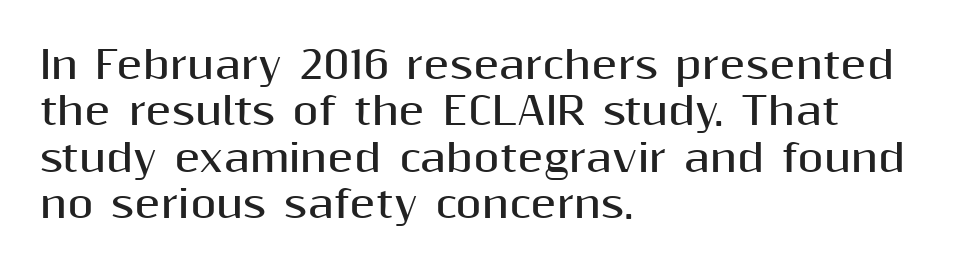
Q: Is the text bold? A: Yes.
Q: Is the text italic (slanted)? A: No, it is upright.
Q: Is the typeface a serif or a sans-serif typeface? A: Sans-serif.
Q: Is the text underlined? A: No.
Q: How is the paragraph aligned? A: Left-aligned.
Q: Is the spacing between letters normal or unusually wide? A: Normal.
Q: Width (condensed, normal, or wide)? A: Normal.
Q: Stroke contrast? A: Medium.
Q: x-height? A: Medium.
Q: Monospaced? A: No.
